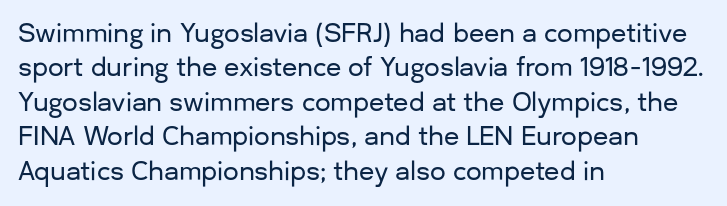
Style check: upright. All the whitespace from short lines collects on the right. Rule under the text: the space is simply empty. Leading matches the norm, producing a regular column.
